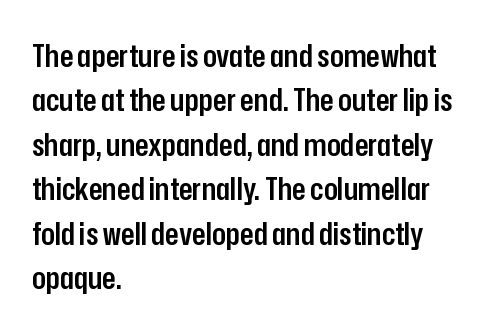
Any mark beneath the type? The region is blank. To sum up the face: it is a sans, with no serifs. The compositor pushed each line to the left boundary. Spacing between characters is what you'd get straight out of the box. Regarding leading, the lines here are spaced in the standard way.
